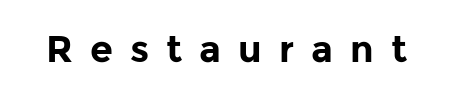
Q: Is the text bold? A: Yes.
Q: Is the text italic (slanted)? A: No, it is upright.
Q: Is the typeface a serif or a sans-serif typeface? A: Sans-serif.
Q: Is the text underlined? A: No.
Q: Is the spacing between letters normal or unusually wide? A: Unusually wide.
Q: Width (condensed, normal, or wide)? A: Normal.
Q: Stroke contrast? A: Low.
Q: x-height? A: Medium.
Q: Monospaced? A: No.
